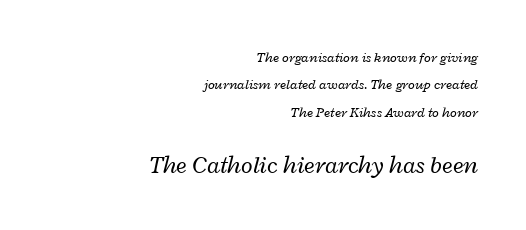
Q: Is the text bold? A: No.
Q: Is the text italic (slanted)? A: Yes, it leans right by about 12 degrees.
Q: Is the text underlined? A: No.
Q: How is the paragraph aligned? A: Right-aligned.
Q: Is the spacing between letters normal or unusually wide? A: Normal.
Q: Is the spacing between lines tight, normal or loose? A: Loose.
Q: Which block of text is set in a larger size, the first (top) or the second (bottom)? A: The second (bottom) one.
